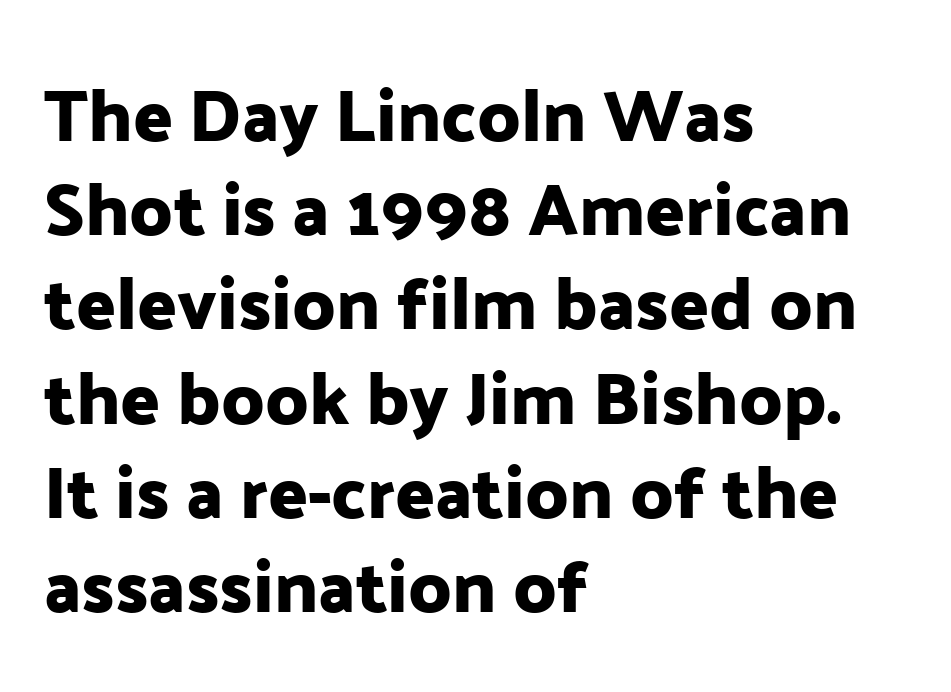
The type family on display is of the sans-serif kind. The letterforms sit shoulder to shoulder at normal distance. The block of text has a typical density, with ordinary space between rows. This is roman type, the default non-slanted kind. Character widths vary here, with narrow letters taking less room than wide ones.
